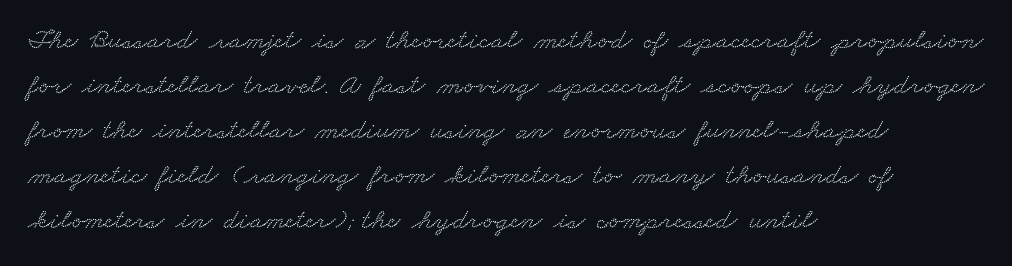
Q: Is the typeface a serif or a sans-serif typeface? A: Serif.
Q: Is the text underlined? A: No.
Q: How is the paragraph aligned? A: Left-aligned.
Q: Is the spacing between letters normal or unusually wide? A: Normal.
Q: Is the spacing between lines tight, normal or loose? A: Normal.
Q: Width (condensed, normal, or wide)? A: Wide.
Q: Stroke contrast? A: Low.
Q: x-height? A: Small.
Q: Monospaced? A: No.
